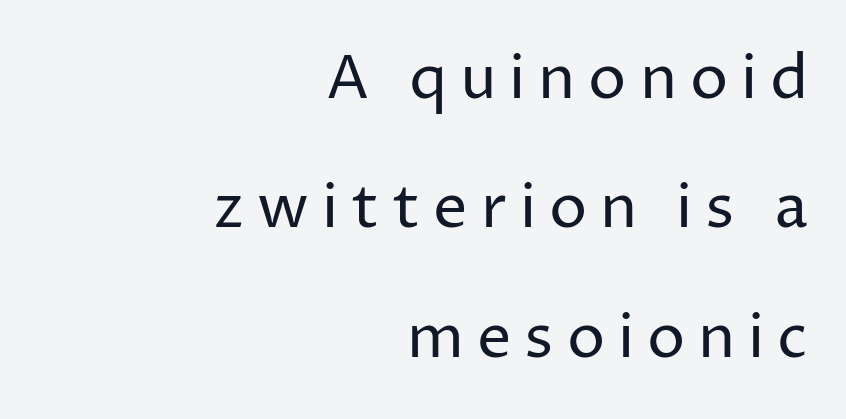
{"serif": "no", "italic": "no", "bold": "no", "weight": "regular", "width": "normal", "stroke_contrast": "low", "x_height": "medium", "monospaced": "no", "underline": "no", "align": "right", "line_spacing": "loose", "line_spacing_ratio": 2.12, "letter_spacing": "wide", "letter_spacing_em": 0.21, "glyph_px": 61}
